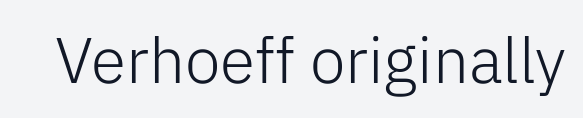
The image shows 64 px light sans-serif type, upright; set normal letter spacing, not underlined; low stroke contrast and a medium x-height.
